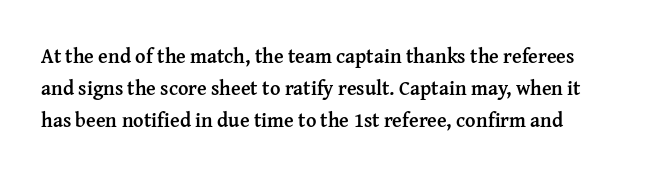
The image shows 20 px bold type, upright; set left-aligned, normal line spacing (1.6x), normal letter spacing, not underlined.
